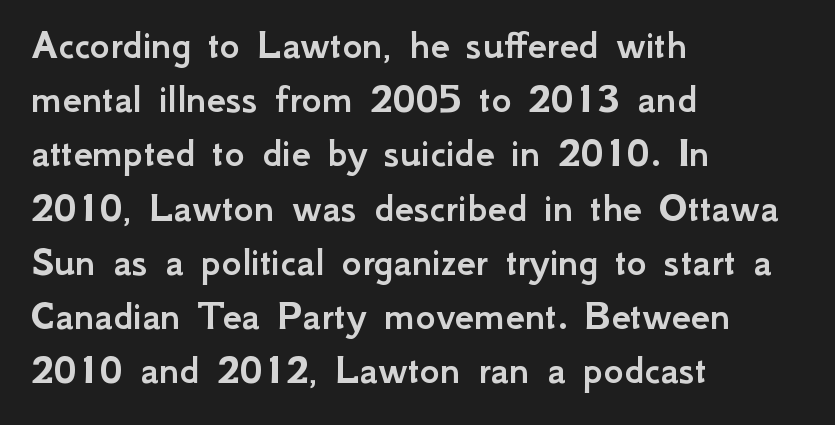
The string is rendered with underlining switched off. Every row of glyphs begins at an identical x-position on the left. Spacing verdict: proportional, widths tailored to each character. Observe the absence of serifs on each vertical stroke in this sample. Default kerning and tracking; the words read as compact shapes.
